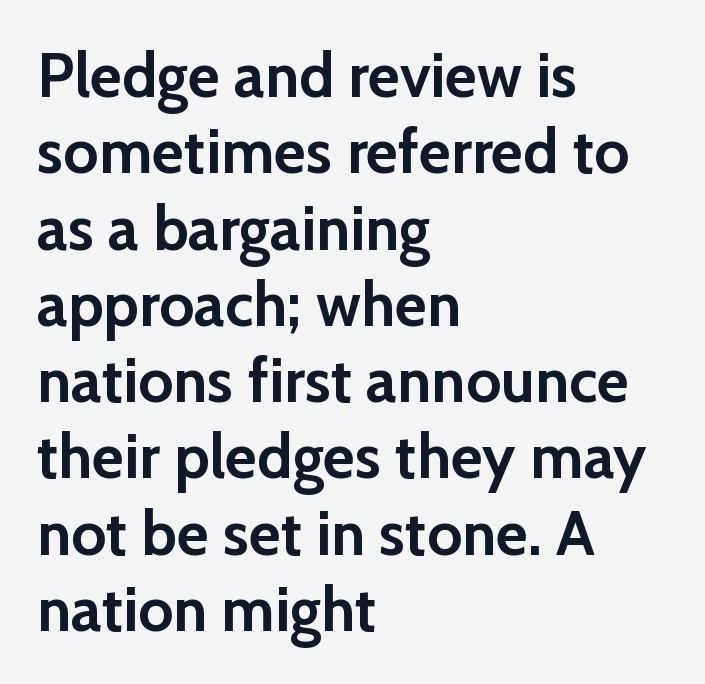
The image shows 62 px semibold sans-serif type, upright; set left-aligned, line spacing 1.23x, normal letter spacing, not underlined; low stroke contrast and a medium x-height.
